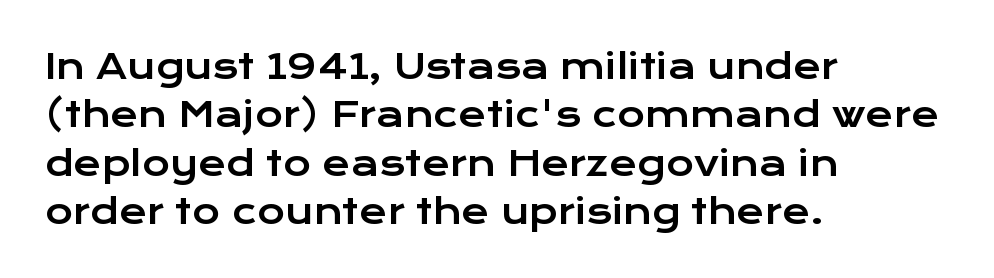
Q: Is the text italic (slanted)? A: No, it is upright.
Q: Is the typeface a serif or a sans-serif typeface? A: Sans-serif.
Q: Is the text underlined? A: No.
Q: How is the paragraph aligned? A: Left-aligned.
Q: Is the spacing between letters normal or unusually wide? A: Normal.
Q: Is the spacing between lines tight, normal or loose? A: Normal.
Q: Width (condensed, normal, or wide)? A: Wide.
Q: Stroke contrast? A: Low.
Q: x-height? A: Medium.
Q: Monospaced? A: No.
